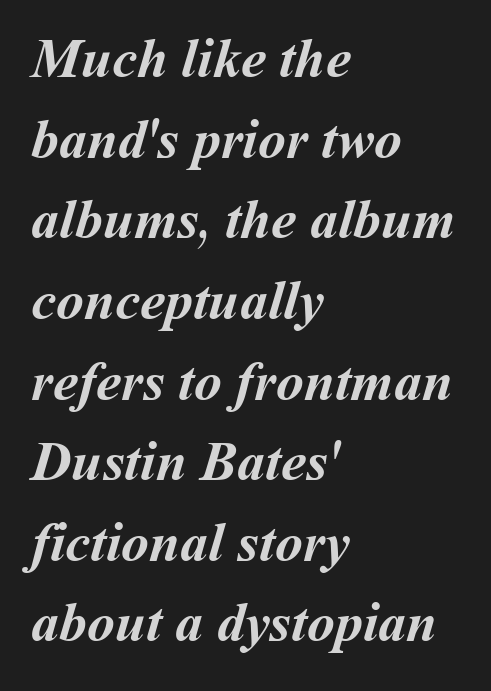
{"bold": "yes", "weight": "semibold", "width": "normal", "stroke_contrast": "medium", "x_height": "medium", "monospaced": "no", "underline": "no", "align": "left", "line_spacing": "normal", "line_spacing_ratio": 1.44, "letter_spacing": "normal", "letter_spacing_em": 0.0, "glyph_px": 56}
